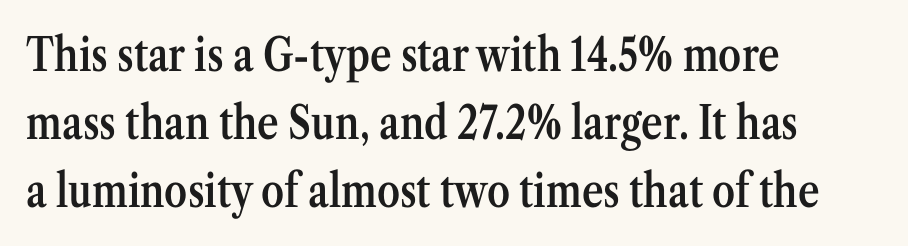
Q: Is the text bold? A: Semi-bold.
Q: Is the text italic (slanted)? A: No, it is upright.
Q: Is the typeface a serif or a sans-serif typeface? A: Serif.
Q: Is the text underlined? A: No.
Q: How is the paragraph aligned? A: Left-aligned.
Q: Is the spacing between letters normal or unusually wide? A: Normal.
Q: Is the spacing between lines tight, normal or loose? A: Normal.
Q: Width (condensed, normal, or wide)? A: Condensed.
Q: Stroke contrast? A: Medium.
Q: x-height? A: Medium.
Q: Monospaced? A: No.
